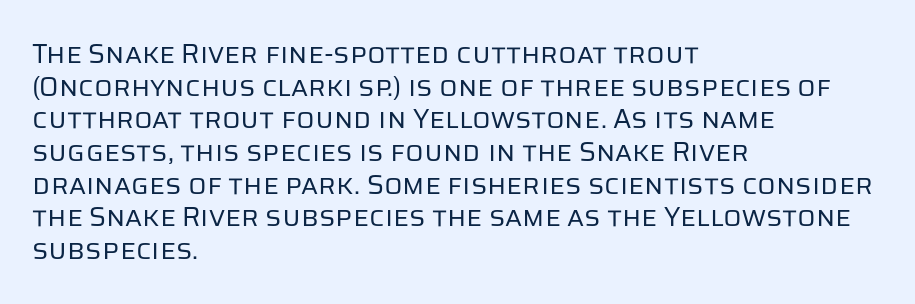
The image shows 27 px text type, upright; set left-aligned, line spacing 1.21x, normal letter spacing, not underlined.
